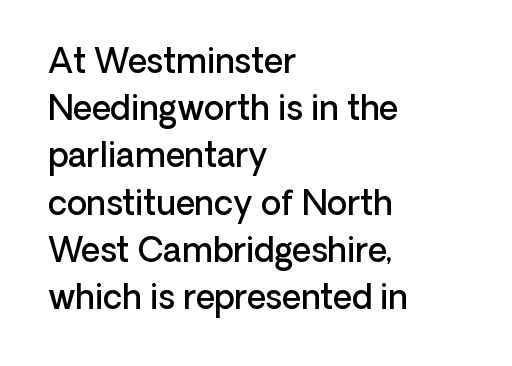
{"serif": "no", "italic": "no", "bold": "semi", "weight": "semibold", "width": "normal", "stroke_contrast": "low", "x_height": "medium", "monospaced": "no", "underline": "no", "align": "left", "line_spacing": "normal", "line_spacing_ratio": 1.43, "letter_spacing": "normal", "letter_spacing_em": 0.0, "glyph_px": 33}
